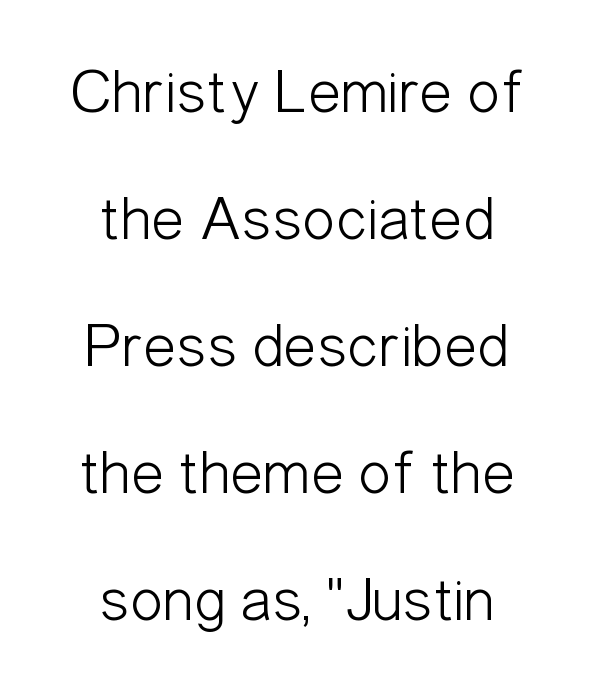
{"serif": "no", "italic": "no", "bold": "no", "weight": "light", "width": "condensed", "stroke_contrast": "low", "x_height": "medium", "monospaced": "no", "underline": "no", "align": "center", "line_spacing": "loose", "line_spacing_ratio": 2.05, "letter_spacing": "normal", "letter_spacing_em": 0.0, "glyph_px": 62}
